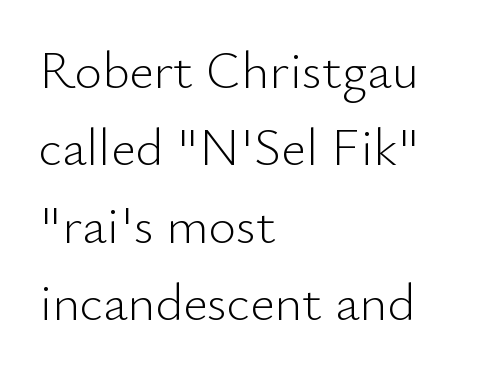
The image shows 53 px light sans-serif type, upright; set left-aligned, normal line spacing (1.46x), normal letter spacing, not underlined; low stroke contrast and a small x-height.
